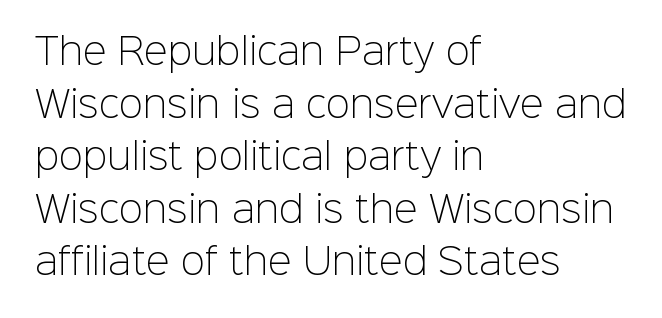
Q: Is the text bold? A: No.
Q: Is the text italic (slanted)? A: No, it is upright.
Q: Is the typeface a serif or a sans-serif typeface? A: Sans-serif.
Q: Is the text underlined? A: No.
Q: How is the paragraph aligned? A: Left-aligned.
Q: Is the spacing between letters normal or unusually wide? A: Normal.
Q: Is the spacing between lines tight, normal or loose? A: Normal.
Q: Width (condensed, normal, or wide)? A: Normal.
Q: Stroke contrast? A: Low.
Q: x-height? A: Medium.
Q: Monospaced? A: No.
